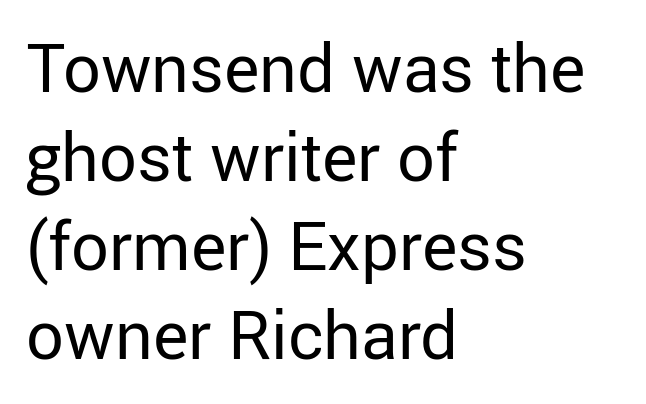
Q: Is the text bold? A: No.
Q: Is the text italic (slanted)? A: No, it is upright.
Q: Is the typeface a serif or a sans-serif typeface? A: Sans-serif.
Q: Is the text underlined? A: No.
Q: How is the paragraph aligned? A: Left-aligned.
Q: Is the spacing between letters normal or unusually wide? A: Normal.
Q: Is the spacing between lines tight, normal or loose? A: Normal.
Q: Width (condensed, normal, or wide)? A: Normal.
Q: Stroke contrast? A: Low.
Q: x-height? A: Medium.
Q: Monospaced? A: No.
